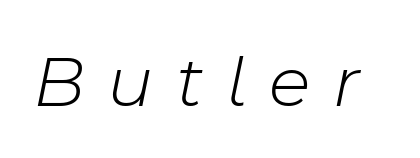
The letterforms sit at book weight or below. Honestly, there is no underline to notice here at all. Does extra space separate the letters? Yes, quite a lot of it. This sample has the flowing, uneven cadence of proportional lettering.
